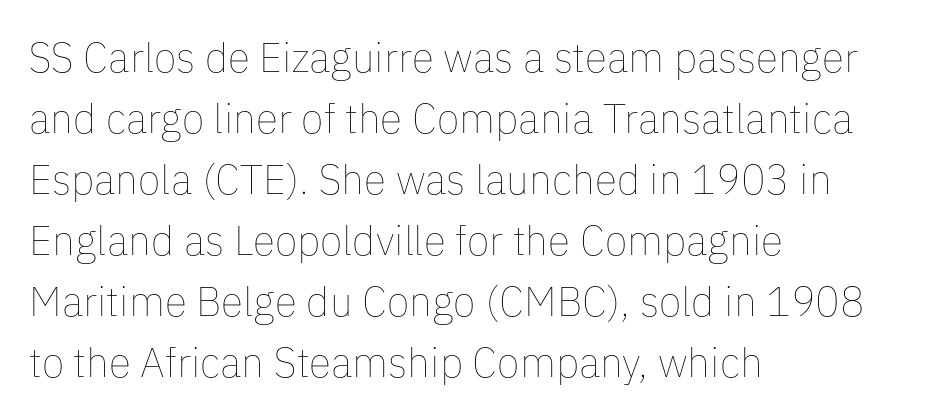
The font is comparable to plain body text, perhaps lighter. Bare-footed words on every line. The text block is weighted toward the left margin, trailing off unevenly rightward. Reading down the column, the eye jumps a familiar distance to each next line. The lettering stays uniformly vertical, giving the passage a roman look. Between one letter and the next there's only the usual sliver of space.
